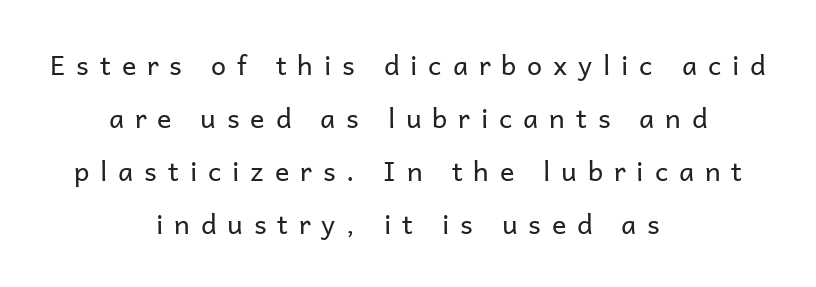
{"italic": "no", "bold": "no", "underline": "no", "align": "center", "line_spacing": "loose", "line_spacing_ratio": 1.96, "letter_spacing": "wide", "letter_spacing_em": 0.4, "glyph_px": 27}
